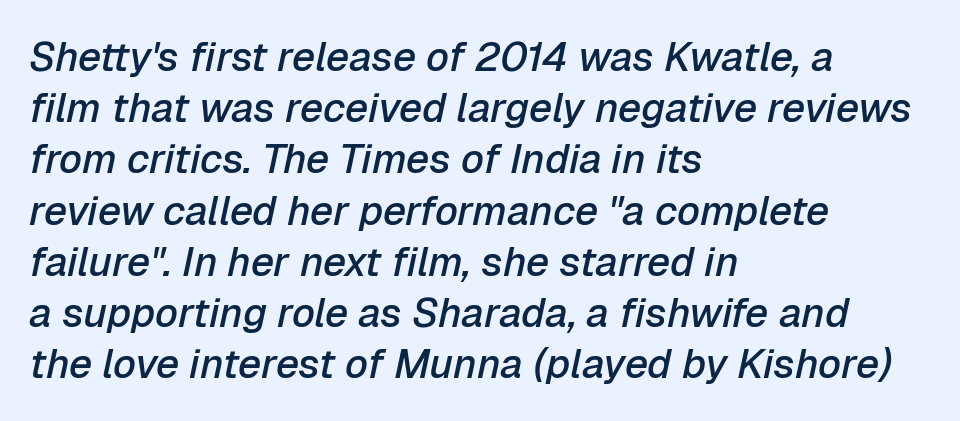
Q: Is the text bold? A: Semi-bold.
Q: Is the text italic (slanted)? A: Yes, it leans right by about 12 degrees.
Q: Is the text underlined? A: No.
Q: How is the paragraph aligned? A: Left-aligned.
Q: Is the spacing between letters normal or unusually wide? A: Normal.
Q: Is the spacing between lines tight, normal or loose? A: Normal.
Q: Width (condensed, normal, or wide)? A: Normal.
Q: Stroke contrast? A: Low.
Q: x-height? A: Medium.
Q: Monospaced? A: No.
